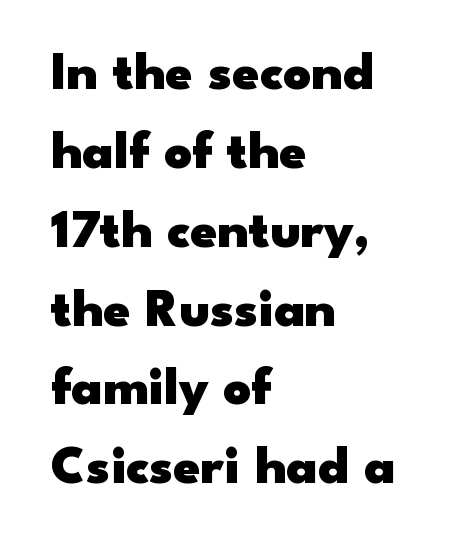
{"serif": "no", "italic": "no", "bold": "yes", "weight": "heavy", "width": "wide", "stroke_contrast": "low", "x_height": "small", "monospaced": "no", "underline": "no", "align": "left", "line_spacing": "normal", "line_spacing_ratio": 1.46, "letter_spacing": "normal", "letter_spacing_em": 0.0, "glyph_px": 54}
